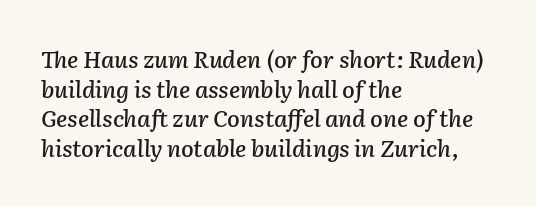
Q: Is the text italic (slanted)? A: Yes, it leans right by about 2 degrees.
Q: Is the text underlined? A: No.
Q: How is the paragraph aligned? A: Left-aligned.
Q: Is the spacing between letters normal or unusually wide? A: Normal.
Q: Is the spacing between lines tight, normal or loose? A: Normal.
